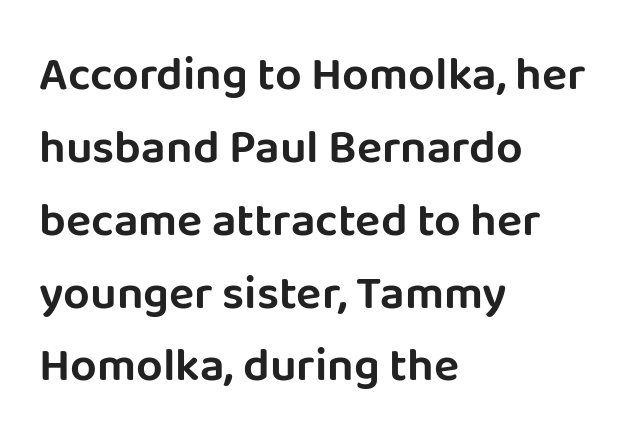
Q: Is the text italic (slanted)? A: No, it is upright.
Q: Is the typeface a serif or a sans-serif typeface? A: Sans-serif.
Q: Is the text underlined? A: No.
Q: How is the paragraph aligned? A: Left-aligned.
Q: Is the spacing between letters normal or unusually wide? A: Normal.
Q: Is the spacing between lines tight, normal or loose? A: Normal.
Q: Width (condensed, normal, or wide)? A: Normal.
Q: Stroke contrast? A: Low.
Q: x-height? A: Large.
Q: Monospaced? A: No.
